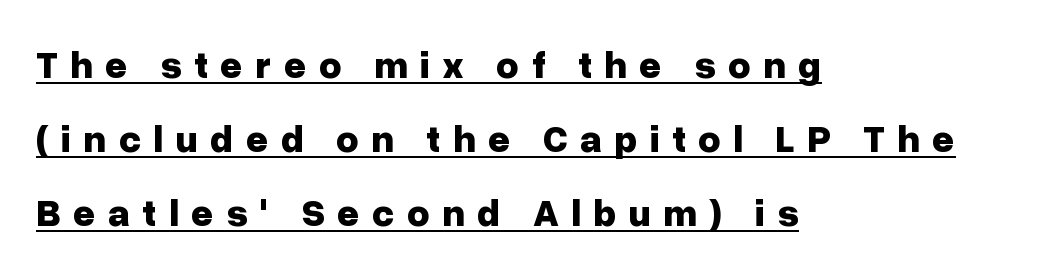
{"serif": "no", "italic": "no", "bold": "yes", "weight": "bold", "width": "normal", "stroke_contrast": "low", "x_height": "medium", "monospaced": "no", "underline": "yes", "align": "left", "line_spacing": "loose", "line_spacing_ratio": 1.9, "letter_spacing": "wide", "letter_spacing_em": 0.31, "glyph_px": 39}
